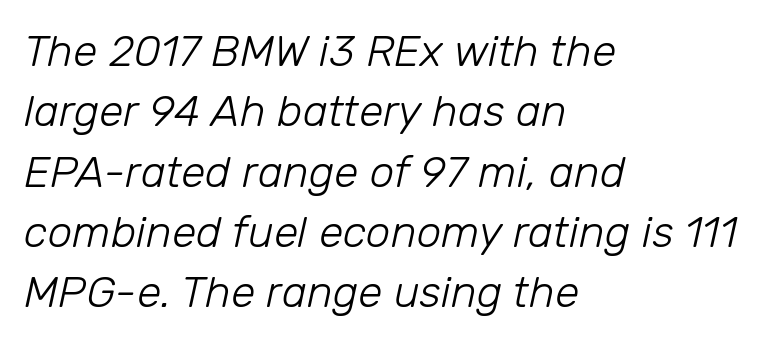
Think standard paragraph weight, or any step lighter than that. Descenders hang freely into open space. Is the type slanted? Yes — the strokes lean at a clear angle. Here the glyphs are tracked normally, forming tight word shapes.
